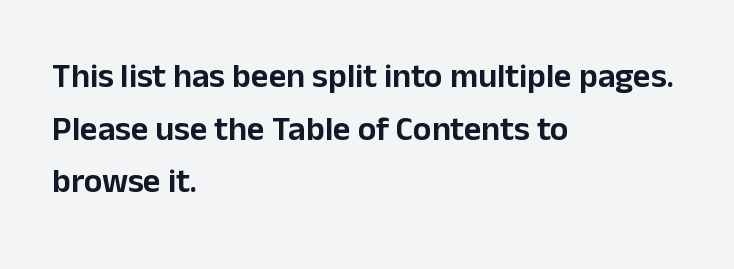
Q: Is the text italic (slanted)? A: No, it is upright.
Q: Is the typeface a serif or a sans-serif typeface? A: Sans-serif.
Q: Is the text underlined? A: No.
Q: How is the paragraph aligned? A: Left-aligned.
Q: Is the spacing between letters normal or unusually wide? A: Normal.
Q: Is the spacing between lines tight, normal or loose? A: Normal.
Q: Width (condensed, normal, or wide)? A: Normal.
Q: Stroke contrast? A: Low.
Q: x-height? A: Medium.
Q: Monospaced? A: No.
